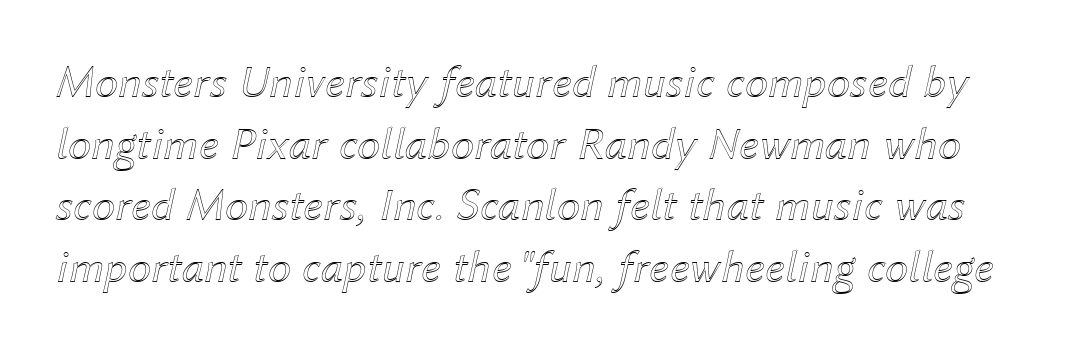
The image shows 47 px text type, italic (leaning right); set normal line spacing (1.31x), normal letter spacing, not underlined; a medium x-height.
